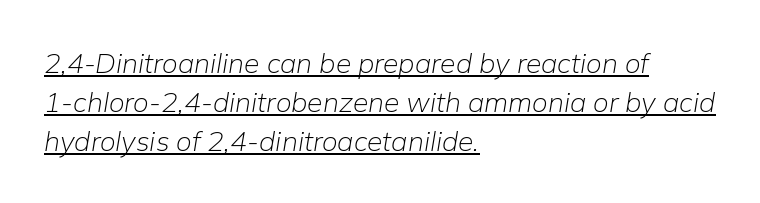
Q: Is the text bold? A: No.
Q: Is the text italic (slanted)? A: Yes, it leans right by about 9 degrees.
Q: Is the text underlined? A: Yes.
Q: How is the paragraph aligned? A: Left-aligned.
Q: Is the spacing between letters normal or unusually wide? A: Normal.
Q: Is the spacing between lines tight, normal or loose? A: Normal.
Q: Width (condensed, normal, or wide)? A: Normal.
Q: Stroke contrast? A: Low.
Q: x-height? A: Medium.
Q: Monospaced? A: No.
